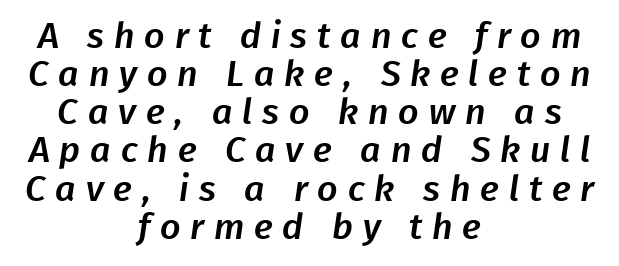
Q: Is the typeface a serif or a sans-serif typeface? A: Sans-serif.
Q: Is the text underlined? A: No.
Q: How is the paragraph aligned? A: Centered.
Q: Is the spacing between letters normal or unusually wide? A: Unusually wide.
Q: Is the spacing between lines tight, normal or loose? A: Tight.
Q: Width (condensed, normal, or wide)? A: Normal.
Q: Stroke contrast? A: Low.
Q: x-height? A: Medium.
Q: Monospaced? A: No.
